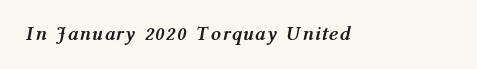
The image shows 20 px bold type, italic (leaning right); set not underlined.
